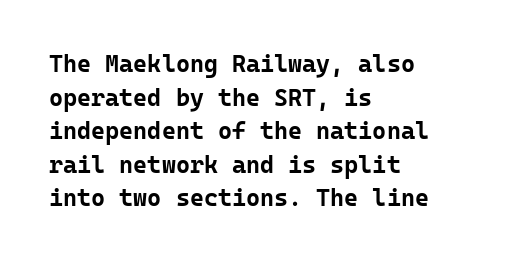
{"italic": "no", "bold": "yes", "underline": "no", "align": "left", "line_spacing": "normal", "line_spacing_ratio": 1.4, "letter_spacing": "normal", "letter_spacing_em": 0.0, "glyph_px": 24}
